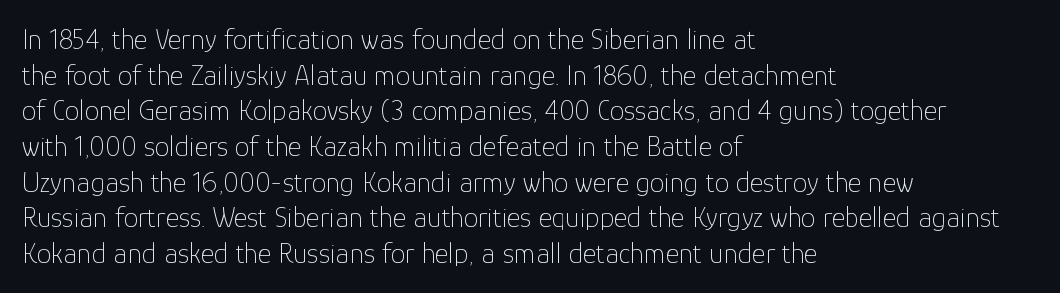
{"serif": "no", "italic": "no", "bold": "no", "weight": "thin", "width": "normal", "stroke_contrast": "low", "x_height": "medium", "monospaced": "no", "underline": "no", "align": "left", "line_spacing_ratio": 1.23, "letter_spacing": "normal", "letter_spacing_em": 0.0, "glyph_px": 29}
